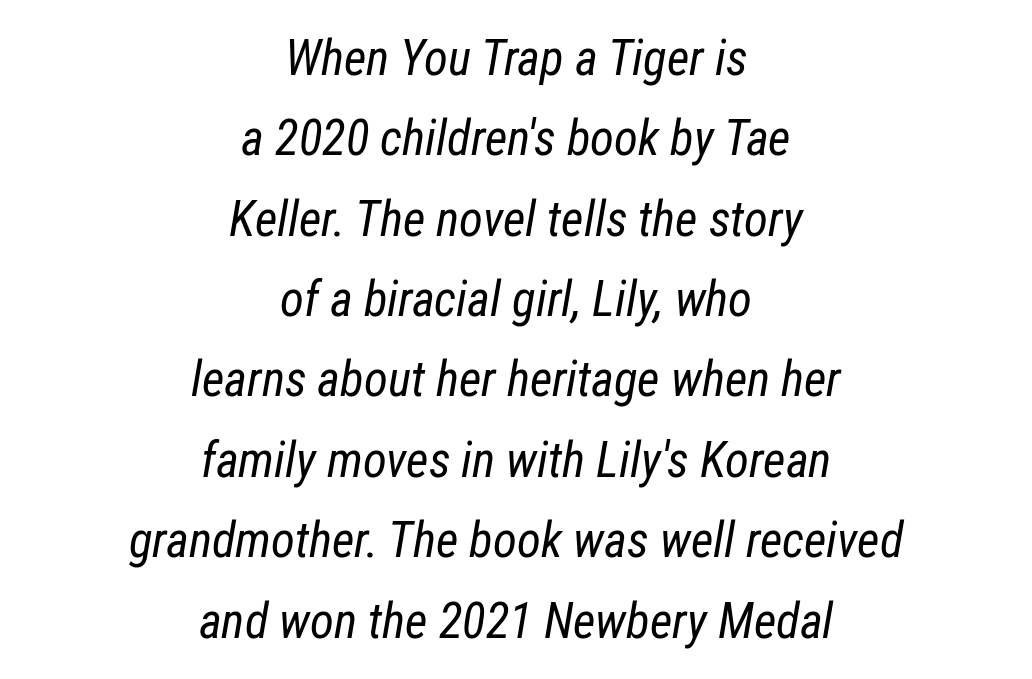
Caption: multi-line text, centered on the measure. No chunkiness to these letters — they're not bold. Glance below the letters and you will spot only blank space. No extra tracking has been applied to these lines. A typesetter would call this proportional, since set widths differ per character. Slanted lettering throughout.
